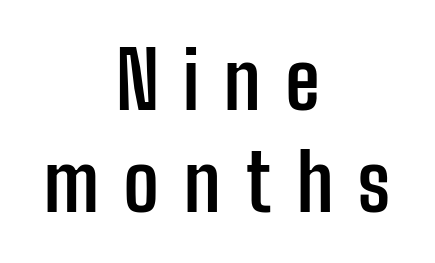
Q: Is the text bold? A: Yes.
Q: Is the text italic (slanted)? A: No, it is upright.
Q: Is the typeface a serif or a sans-serif typeface? A: Sans-serif.
Q: Is the text underlined? A: No.
Q: How is the paragraph aligned? A: Centered.
Q: Is the spacing between letters normal or unusually wide? A: Unusually wide.
Q: Is the spacing between lines tight, normal or loose? A: Normal.
Q: Width (condensed, normal, or wide)? A: Condensed.
Q: Stroke contrast? A: Low.
Q: x-height? A: Medium.
Q: Monospaced? A: No.
